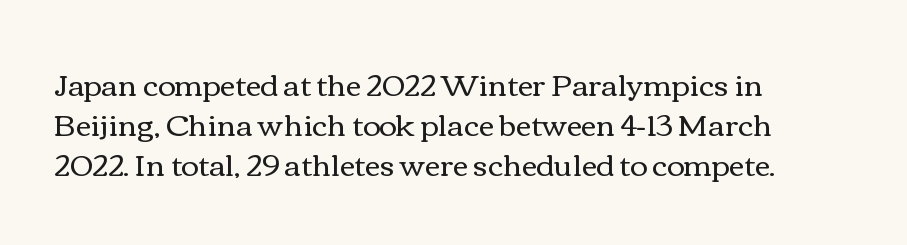
The passage shown is typed in a proportional face where columns would drift. Horizontal alignment here is leftward, the default for most running prose. The foot of each line stays bare and open. No italicization has been applied; the sample stays upright. Stems and bowls with no extra thickness — not bold. This sample keeps an unexceptional amount of space between lines.
